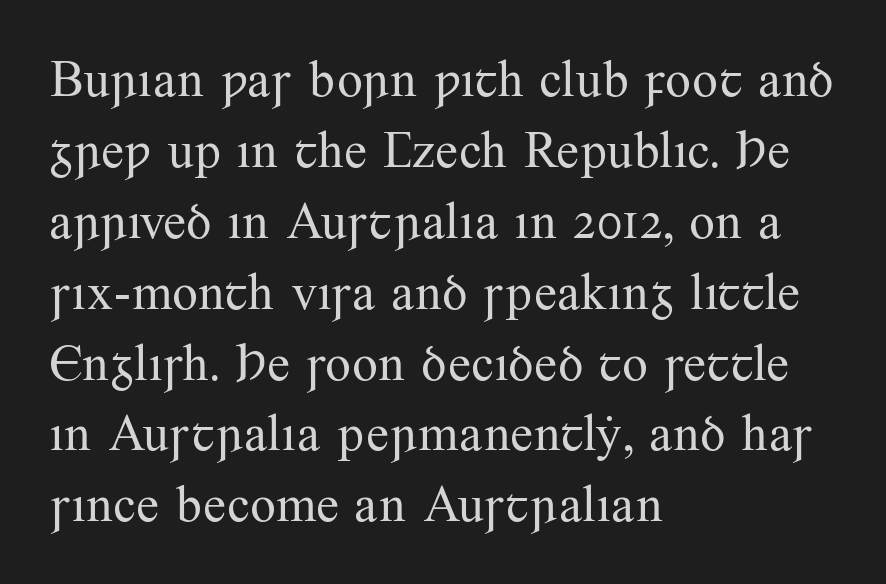
Is this a fixed-width face? No — the glyphs have proportional, varying widths. In terms of letterspacing, this is plain default setting. When letters stand straight like this, we call the style roman or upright. This rendering features lettering with no underline.
